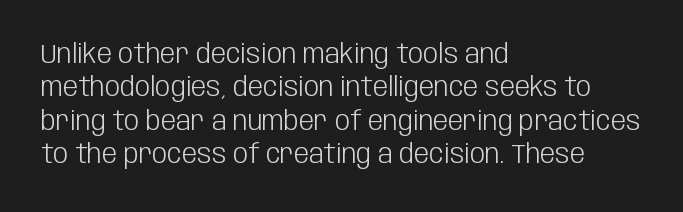
Q: Is the text bold? A: No.
Q: Is the text italic (slanted)? A: No, it is upright.
Q: Is the text underlined? A: No.
Q: How is the paragraph aligned? A: Left-aligned.
Q: Is the spacing between letters normal or unusually wide? A: Normal.
